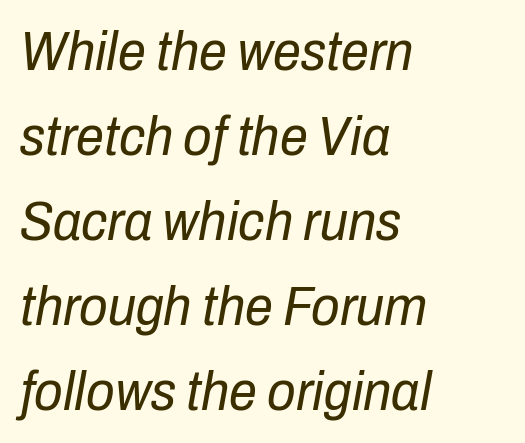
Vertically, the passage feels balanced, rows spaced as you'd expect. Horizontal alignment here is leftward, the default for most running prose. The glyphs are unaccompanied by any horizontal stroke below them. Tracking value appears to be zero — textbook default spacing.
